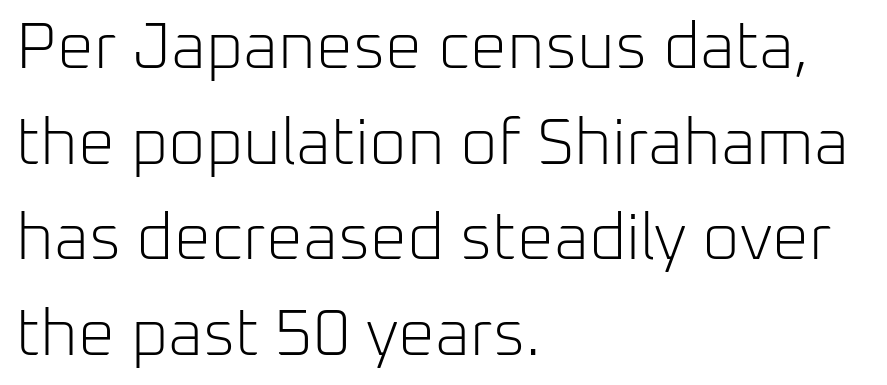
Q: Is the text bold? A: No.
Q: Is the text italic (slanted)? A: No, it is upright.
Q: Is the typeface a serif or a sans-serif typeface? A: Sans-serif.
Q: Is the text underlined? A: No.
Q: How is the paragraph aligned? A: Left-aligned.
Q: Is the spacing between letters normal or unusually wide? A: Normal.
Q: Is the spacing between lines tight, normal or loose? A: Normal.
Q: Width (condensed, normal, or wide)? A: Normal.
Q: Stroke contrast? A: Low.
Q: x-height? A: Medium.
Q: Monospaced? A: No.
